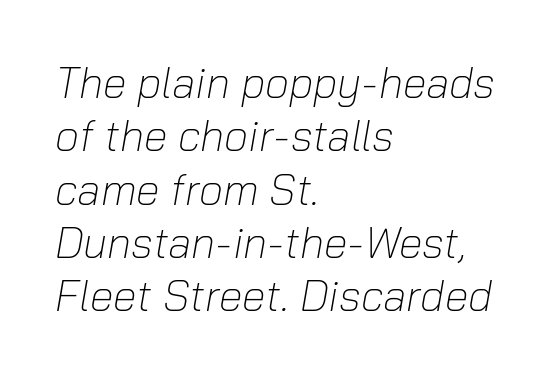
The rag falls on the right side of this text block. Letter spacing: default. Character widths vary here, with narrow letters taking less room than wide ones. On a weight scale, this lands at 450 or below. Italic: yes, the glyphs are oblique.
